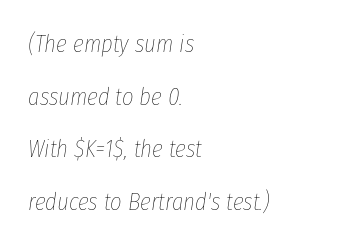
{"italic": "yes", "lean": "right", "slant_degrees": 8, "bold": "no", "underline": "no", "align": "left", "line_spacing": "loose", "line_spacing_ratio": 2.11, "letter_spacing": "normal", "letter_spacing_em": 0.0, "glyph_px": 25}
